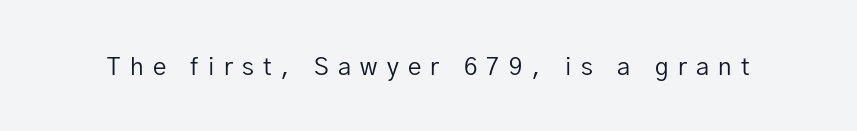
The cut favours lightness, reaching ordinary text weight at its darkest. This is roman type, the default non-slanted kind. Honestly, there is no underline to notice here at all. There is plenty of visible air inserted between adjacent glyphs.
